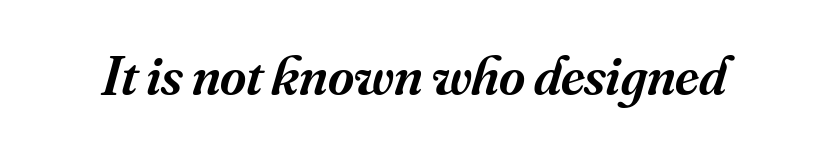
Q: Is the text bold? A: Semi-bold.
Q: Is the text italic (slanted)? A: Yes, it leans right by about 16 degrees.
Q: Is the typeface a serif or a sans-serif typeface? A: Serif.
Q: Is the text underlined? A: No.
Q: Is the spacing between letters normal or unusually wide? A: Normal.
Q: Width (condensed, normal, or wide)? A: Normal.
Q: Stroke contrast? A: Medium.
Q: x-height? A: Small.
Q: Monospaced? A: No.
